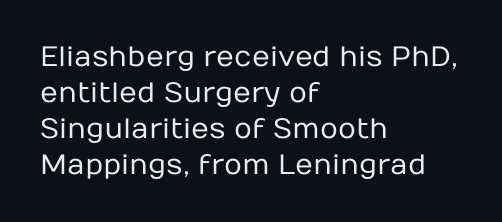
The image shows 28 px regular-weight sans-serif type, upright; set left-aligned, normal line spacing (1.28x), normal letter spacing, not underlined; low stroke contrast and a medium x-height.
